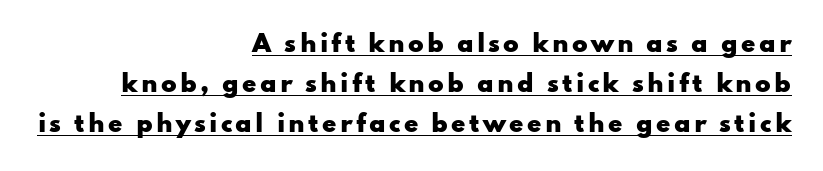
The image shows 23 px bold type, upright; set right-aligned, line spacing 1.74x, underlined.
